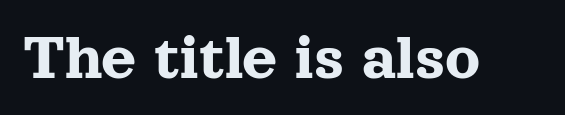
The image shows 68 px serif type, upright; set normal letter spacing, not underlined; a medium x-height.
